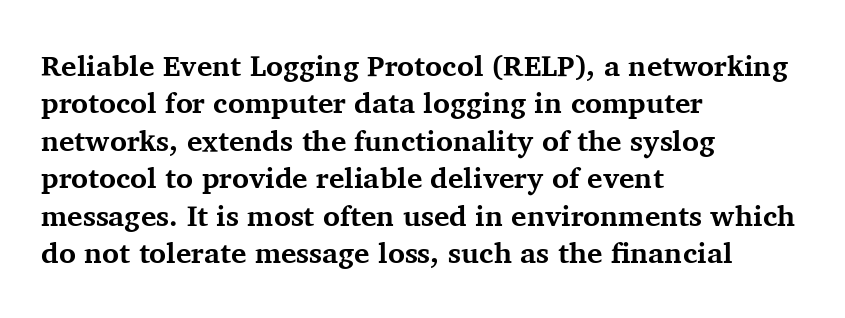
The image shows 29 px bold serif type, upright; set left-aligned, normal line spacing (1.29x), normal letter spacing, not underlined; medium stroke contrast and a medium x-height.
